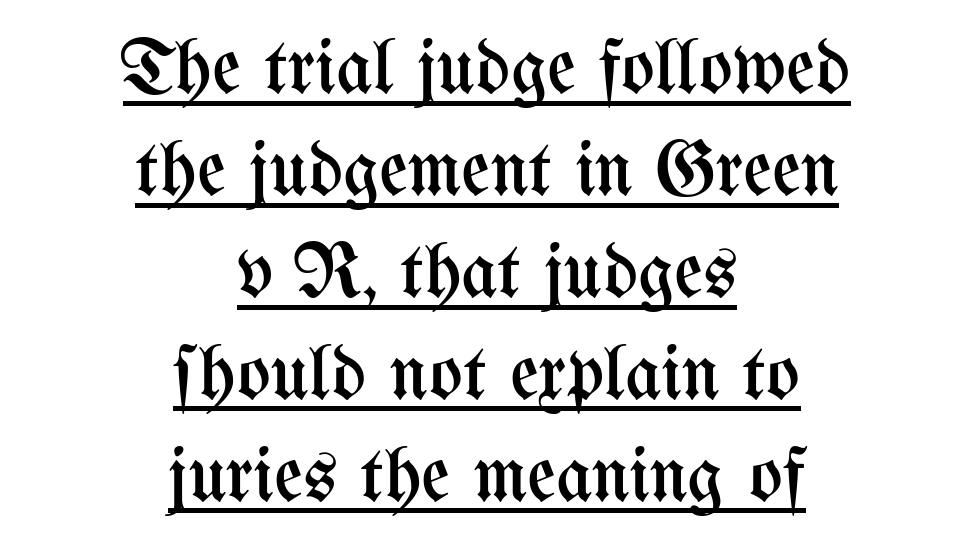
The image shows 79 px regular-weight, condensed type, upright; set centered, normal line spacing (1.29x), normal letter spacing, underlined; medium stroke contrast and a medium x-height.
